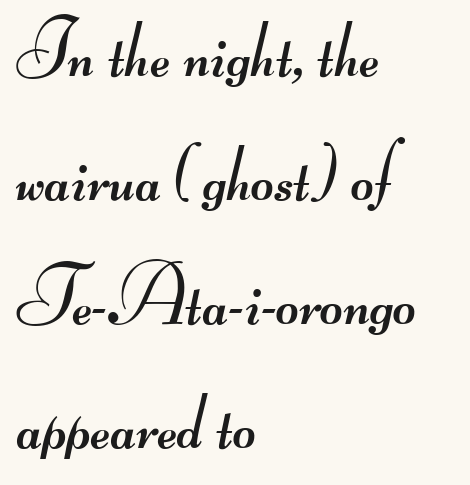
The image shows 79 px regular-weight, wide sans-serif type; set left-aligned, normal line spacing (1.57x), normal letter spacing, not underlined; medium stroke contrast.
